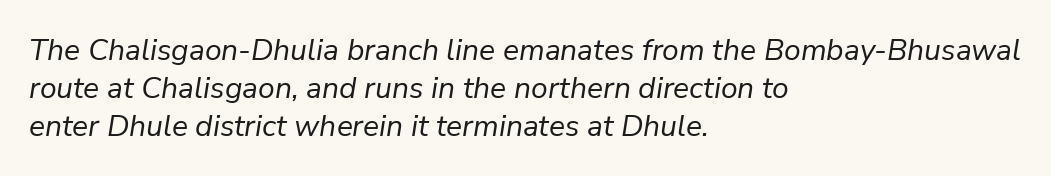
Q: Is the text bold? A: No.
Q: Is the text italic (slanted)? A: Yes, it leans right by about 9 degrees.
Q: Is the text underlined? A: No.
Q: How is the paragraph aligned? A: Left-aligned.
Q: Is the spacing between letters normal or unusually wide? A: Normal.
Q: Is the spacing between lines tight, normal or loose? A: Normal.
Q: Width (condensed, normal, or wide)? A: Normal.
Q: Stroke contrast? A: Low.
Q: x-height? A: Medium.
Q: Monospaced? A: No.
